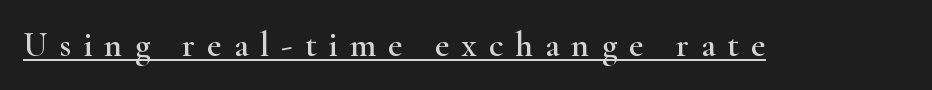
The image shows 35 px wide serif type, upright; set unusually wide letter spacing (+0.34 em), underlined; high stroke contrast and a small x-height.
